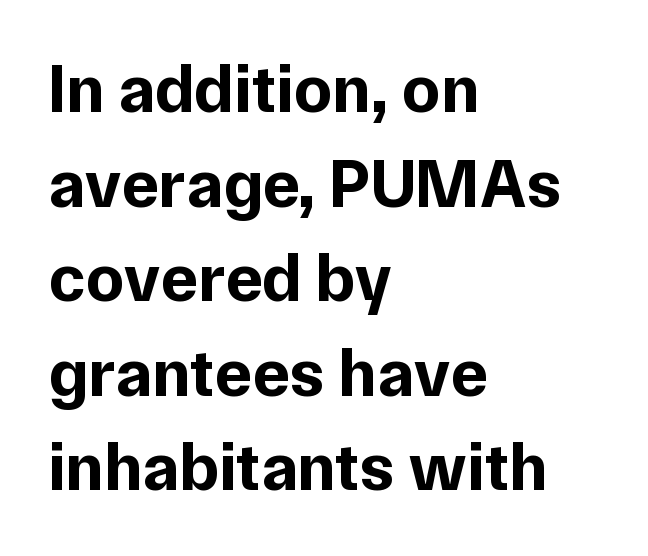
{"serif": "no", "italic": "no", "bold": "yes", "weight": "bold", "width": "normal", "stroke_contrast": "low", "x_height": "medium", "monospaced": "no", "underline": "no", "align": "left", "line_spacing": "normal", "line_spacing_ratio": 1.37, "letter_spacing": "normal", "letter_spacing_em": 0.0, "glyph_px": 69}
